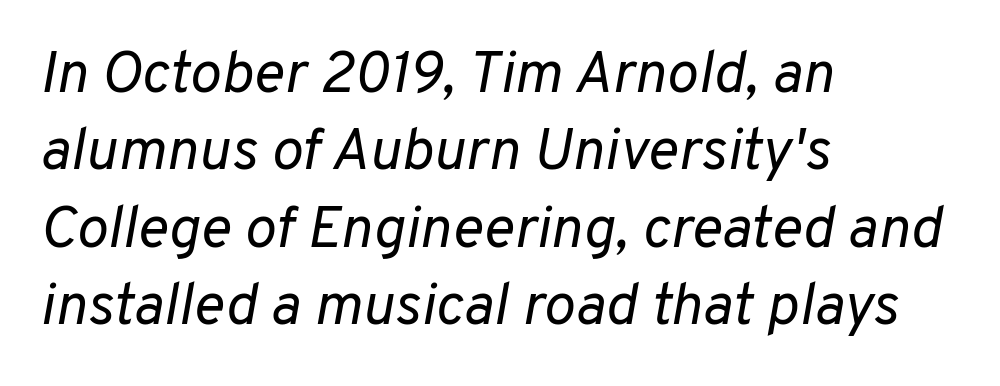
{"italic": "yes", "lean": "right", "slant_degrees": 10, "bold": "no", "weight": "regular", "width": "normal", "stroke_contrast": "low", "x_height": "medium", "monospaced": "no", "underline": "no", "align": "left", "line_spacing": "normal", "line_spacing_ratio": 1.31, "letter_spacing": "normal", "letter_spacing_em": 0.0, "glyph_px": 59}
